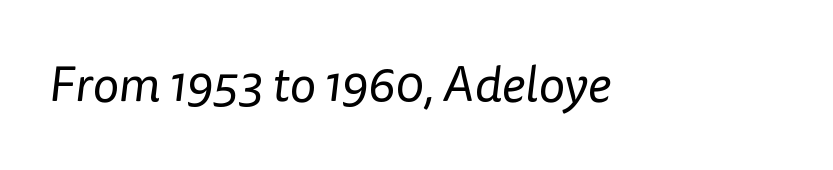
{"serif": "no", "bold": "no", "weight": "regular", "width": "normal", "stroke_contrast": "low", "x_height": "medium", "monospaced": "no", "underline": "no", "letter_spacing": "normal", "letter_spacing_em": 0.0, "glyph_px": 50}
